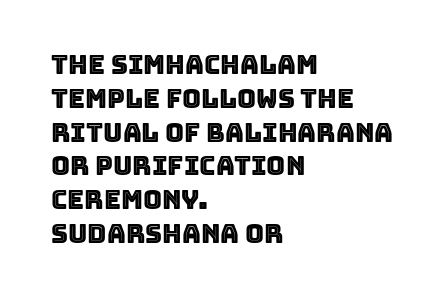
{"italic": "no", "underline": "no", "align": "left", "line_spacing": "normal", "line_spacing_ratio": 1.3, "letter_spacing": "normal", "letter_spacing_em": 0.0, "glyph_px": 26}
